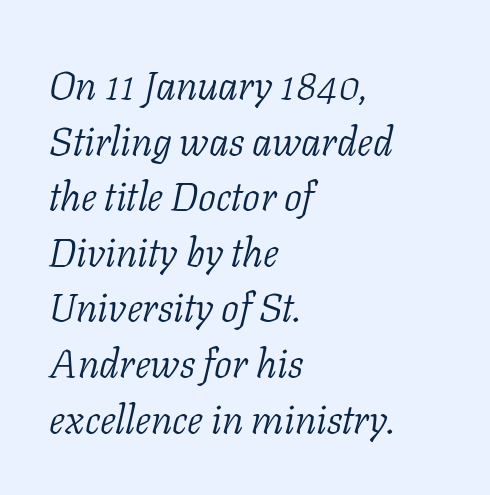
{"serif": "yes", "italic": "yes", "lean": "right", "slant_degrees": 11, "bold": "no", "weight": "light", "width": "normal", "stroke_contrast": "low", "x_height": "medium", "monospaced": "no", "underline": "no", "align": "left", "line_spacing": "normal", "line_spacing_ratio": 1.39, "letter_spacing": "normal", "letter_spacing_em": 0.0, "glyph_px": 40}
